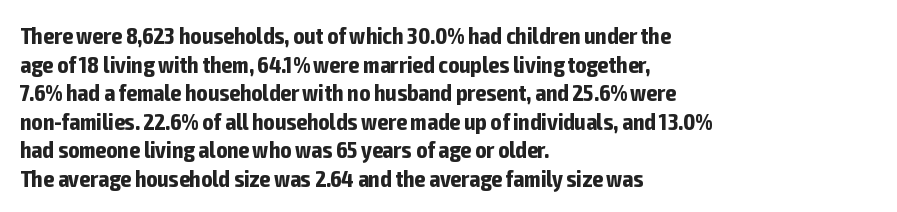
Q: Is the text bold? A: Yes.
Q: Is the text italic (slanted)? A: No, it is upright.
Q: Is the text underlined? A: No.
Q: How is the paragraph aligned? A: Left-aligned.
Q: Is the spacing between letters normal or unusually wide? A: Normal.
